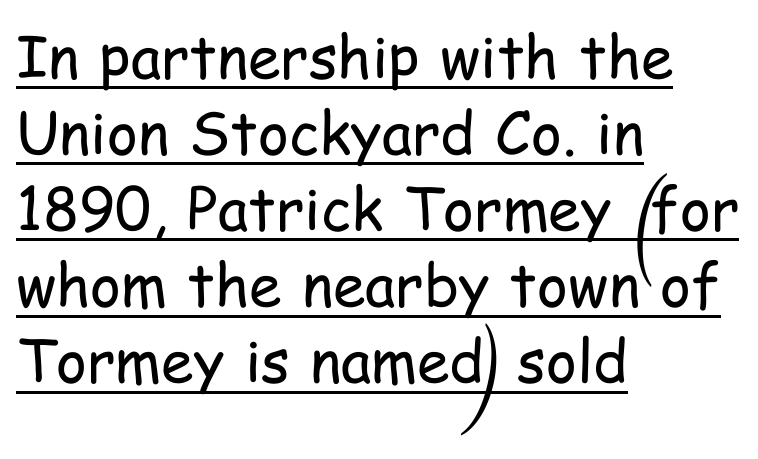
Q: Is the text bold? A: No.
Q: Is the text italic (slanted)? A: No, it is upright.
Q: Is the typeface a serif or a sans-serif typeface? A: Sans-serif.
Q: Is the text underlined? A: Yes.
Q: How is the paragraph aligned? A: Left-aligned.
Q: Is the spacing between letters normal or unusually wide? A: Normal.
Q: Is the spacing between lines tight, normal or loose? A: Normal.
Q: Width (condensed, normal, or wide)? A: Condensed.
Q: Stroke contrast? A: Low.
Q: x-height? A: Medium.
Q: Monospaced? A: No.
